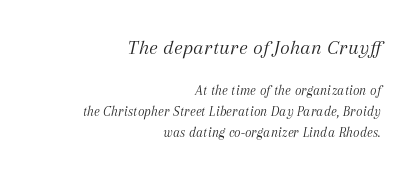
{"italic": "yes", "lean": "right", "slant_degrees": 12, "bold": "no", "underline": "no", "align": "right", "line_spacing": "normal", "line_spacing_ratio": 1.5, "letter_spacing": "normal", "letter_spacing_em": 0.0, "larger_block": "first", "size_ratio": 1.5, "glyph_px": 21}
